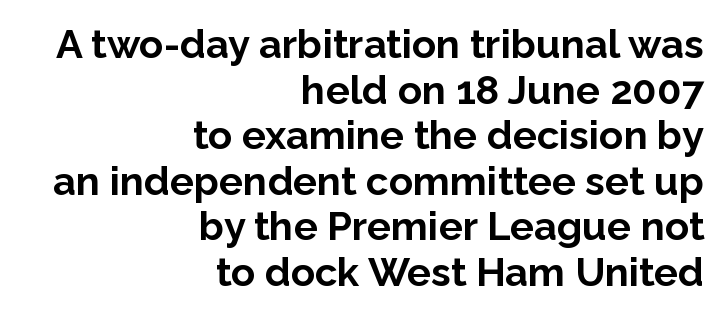
{"serif": "no", "italic": "no", "bold": "yes", "weight": "bold", "width": "normal", "stroke_contrast": "low", "x_height": "medium", "monospaced": "no", "underline": "no", "align": "right", "line_spacing": "tight", "line_spacing_ratio": 1.14, "letter_spacing": "normal", "letter_spacing_em": 0.0, "glyph_px": 40}
